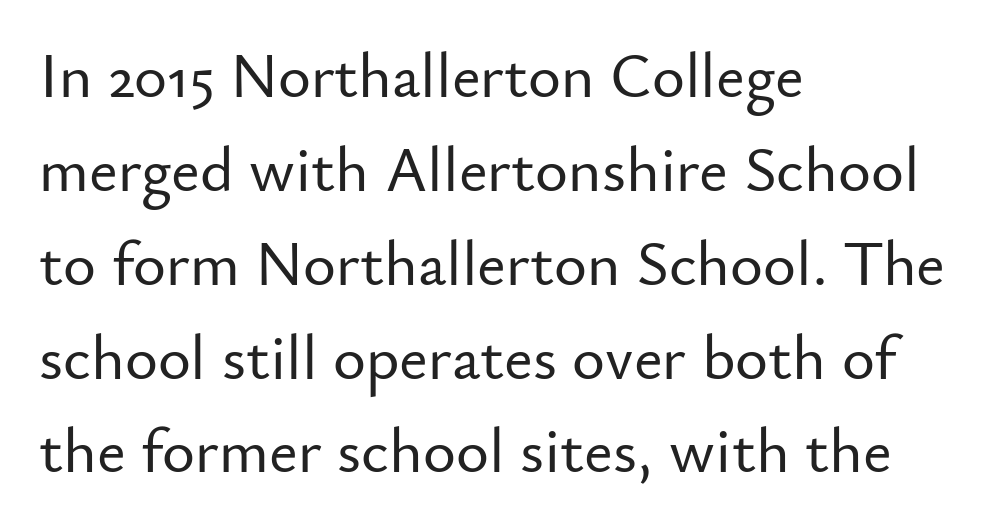
The image shows 63 px sans-serif type, upright; set left-aligned, normal line spacing (1.49x), normal letter spacing, not underlined; low stroke contrast and a small x-height.
